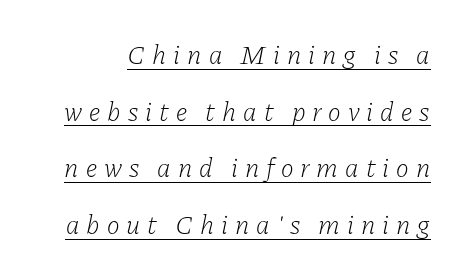
{"italic": "yes", "lean": "right", "slant_degrees": 11, "bold": "no", "underline": "yes", "line_spacing": "loose", "line_spacing_ratio": 2.1, "letter_spacing": "wide", "letter_spacing_em": 0.26, "glyph_px": 27}
